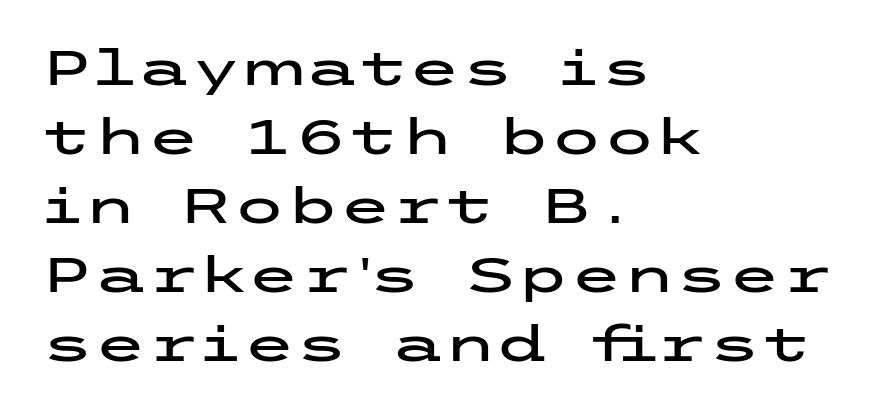
{"serif": "no", "italic": "no", "width": "wide", "stroke_contrast": "low", "x_height": "medium", "underline": "no", "align": "left", "line_spacing": "normal", "line_spacing_ratio": 1.44, "letter_spacing": "normal", "letter_spacing_em": 0.0, "glyph_px": 48}
